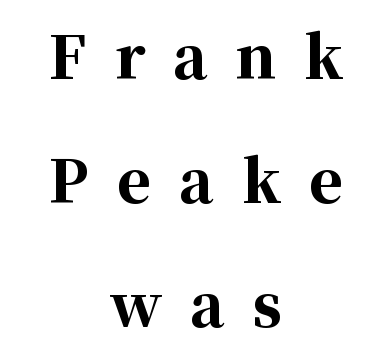
{"serif": "yes", "italic": "no", "bold": "yes", "weight": "bold", "width": "normal", "stroke_contrast": "high", "x_height": "medium", "monospaced": "no", "underline": "no", "align": "center", "line_spacing": "loose", "line_spacing_ratio": 2.14, "letter_spacing": "wide", "letter_spacing_em": 0.48, "glyph_px": 58}
